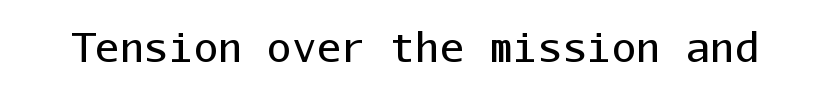
Q: Is the text bold? A: No.
Q: Is the text italic (slanted)? A: No, it is upright.
Q: Is the typeface a serif or a sans-serif typeface? A: Sans-serif.
Q: Is the text underlined? A: No.
Q: Is the spacing between letters normal or unusually wide? A: Normal.
Q: Width (condensed, normal, or wide)? A: Normal.
Q: Stroke contrast? A: Low.
Q: x-height? A: Medium.
Q: Monospaced? A: Yes.
